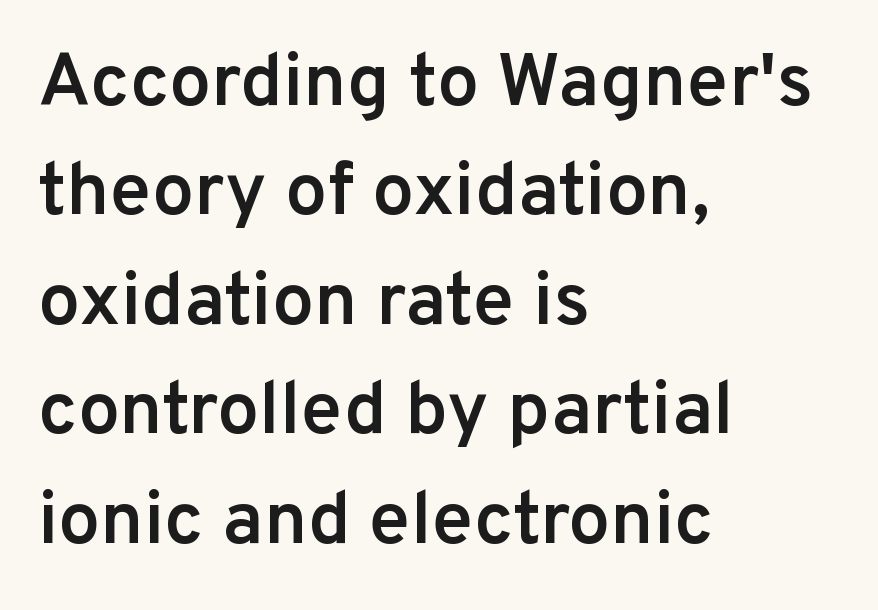
Characters follow at the spacing the type designer built in. The passage shown stacks its lines at a standard gap. Grotesque or geometric, the face here clearly has no serifs. Every stem runs plumb, perpendicular to the baseline. Is the block centered? No — it sits flush against the left margin. Typographic density is moderately raised because the face is semibold.
